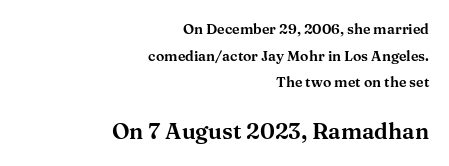
The image shows 22 px text type, upright; set right-aligned, loose line spacing (1.9x), normal letter spacing, not underlined; the second (bottom) block is 1.57x larger.
